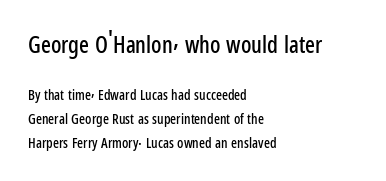
{"italic": "no", "underline": "no", "align": "left", "line_spacing": "normal", "line_spacing_ratio": 1.69, "letter_spacing": "normal", "letter_spacing_em": 0.0, "larger_block": "first", "size_ratio": 1.64, "glyph_px": 23}
